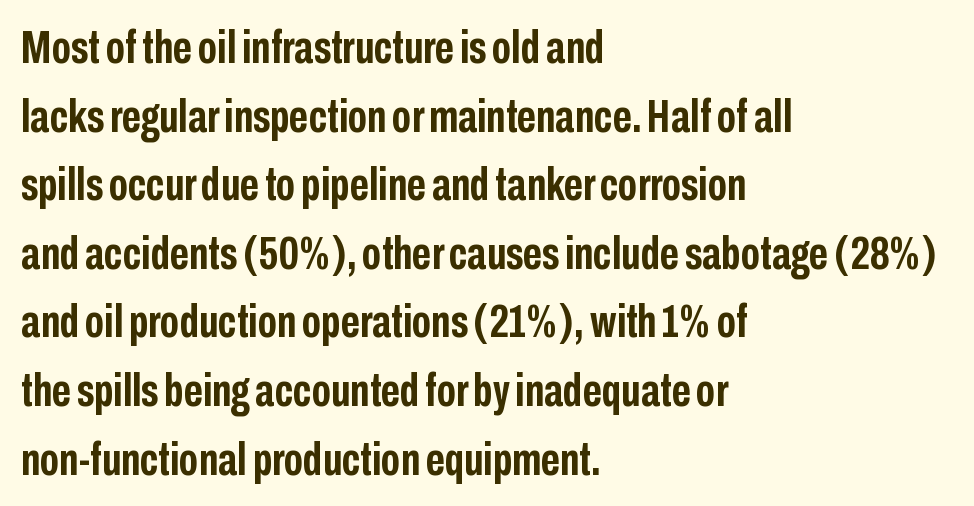
{"serif": "no", "italic": "no", "bold": "yes", "weight": "semibold", "width": "condensed", "stroke_contrast": "low", "x_height": "medium", "monospaced": "no", "underline": "no", "align": "left", "line_spacing": "normal", "line_spacing_ratio": 1.46, "letter_spacing": "normal", "letter_spacing_em": 0.0, "glyph_px": 47}
